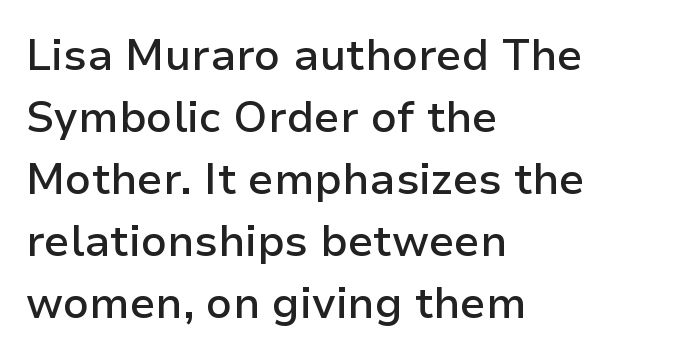
The image shows 43 px semibold sans-serif type, upright; set left-aligned, normal line spacing (1.44x), normal letter spacing, not underlined; low stroke contrast and a medium x-height.
